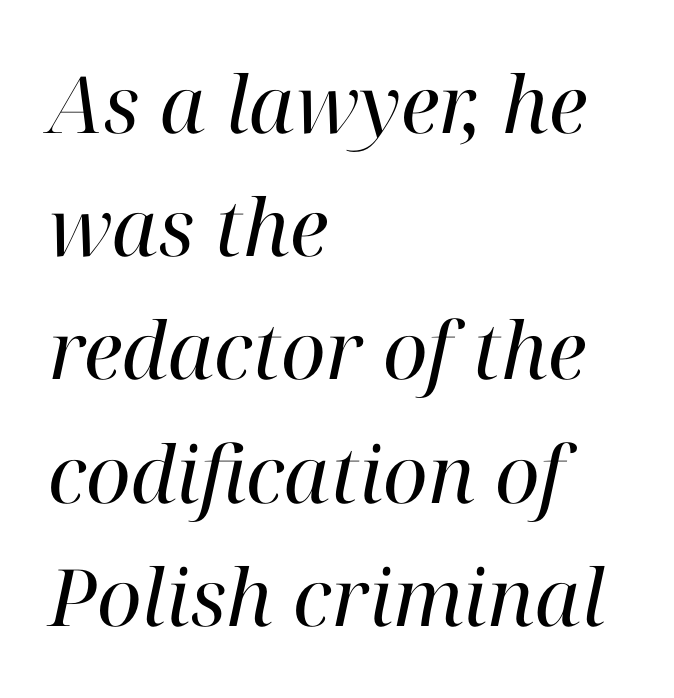
Here the glyphs are tracked normally, forming tight word shapes. Regarding serifs, this sample has them. Each row of text sits above clean, open space. The typography opts for an oblique posture over an upright one. Ink coverage per letter is moderate at most. The rendering anchors every line to the left-hand side.
